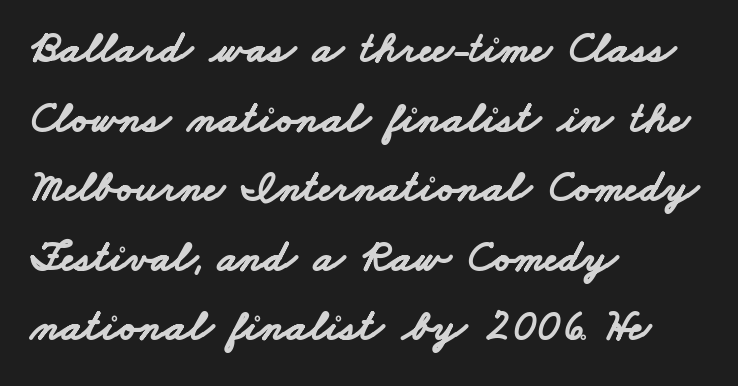
Q: Is the text bold? A: Yes.
Q: Is the typeface a serif or a sans-serif typeface? A: Sans-serif.
Q: Is the text underlined? A: No.
Q: How is the paragraph aligned? A: Left-aligned.
Q: Is the spacing between letters normal or unusually wide? A: Normal.
Q: Is the spacing between lines tight, normal or loose? A: Normal.
Q: Width (condensed, normal, or wide)? A: Wide.
Q: Stroke contrast? A: Low.
Q: x-height? A: Small.
Q: Monospaced? A: No.
